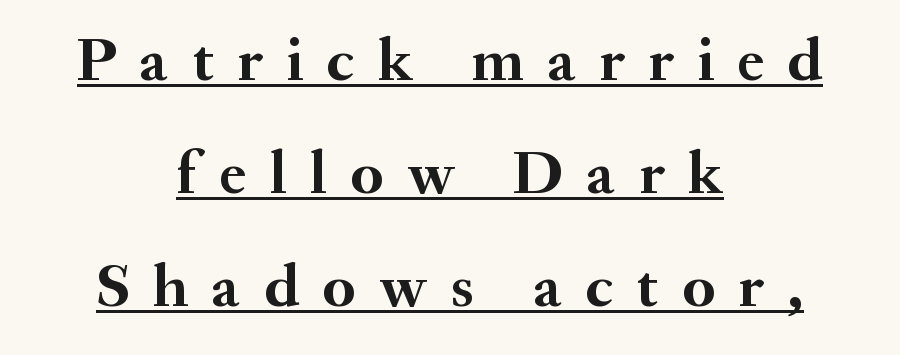
Q: Is the text bold? A: Yes.
Q: Is the text italic (slanted)? A: No, it is upright.
Q: Is the typeface a serif or a sans-serif typeface? A: Serif.
Q: Is the text underlined? A: Yes.
Q: How is the paragraph aligned? A: Centered.
Q: Is the spacing between letters normal or unusually wide? A: Unusually wide.
Q: Width (condensed, normal, or wide)? A: Normal.
Q: Stroke contrast? A: Medium.
Q: x-height? A: Small.
Q: Monospaced? A: No.
